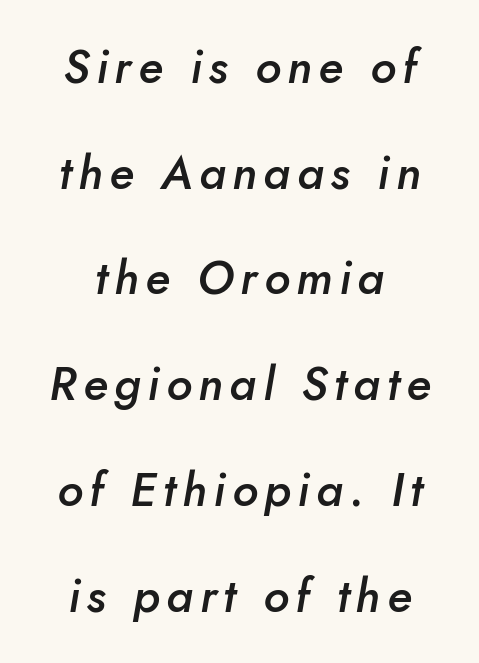
These words are printed semibold, heavier than regular yet not bold. Widely set lines give the paragraph a tall, airy silhouette. Rule under the text: the space is simply empty. Each letter keeps its own natural width here, so spacing adapts to shape. Every character sits at an angle, as italics do.
